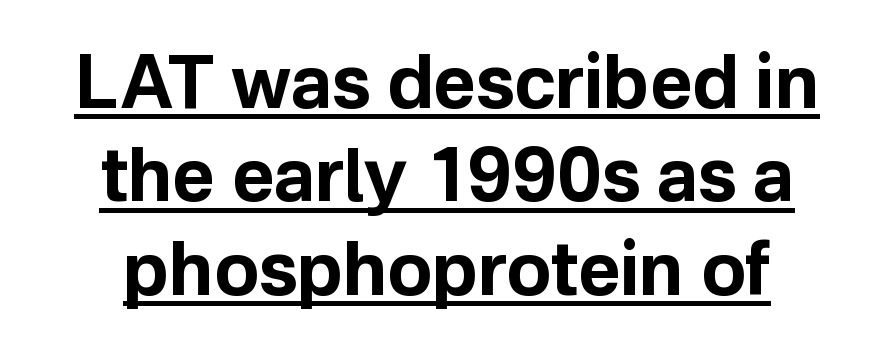
{"serif": "no", "italic": "no", "bold": "yes", "weight": "bold", "width": "normal", "stroke_contrast": "low", "x_height": "medium", "monospaced": "no", "underline": "yes", "line_spacing": "normal", "line_spacing_ratio": 1.28, "letter_spacing": "normal", "letter_spacing_em": 0.0, "glyph_px": 73}
